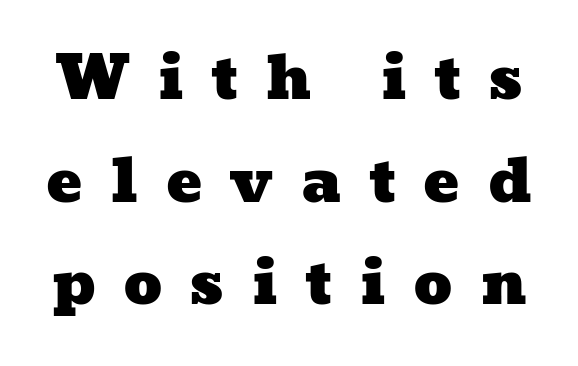
The image shows 60 px wide type; set line spacing 1.71x, unusually wide letter spacing (+0.45 em), not underlined; low stroke contrast and a medium x-height.
